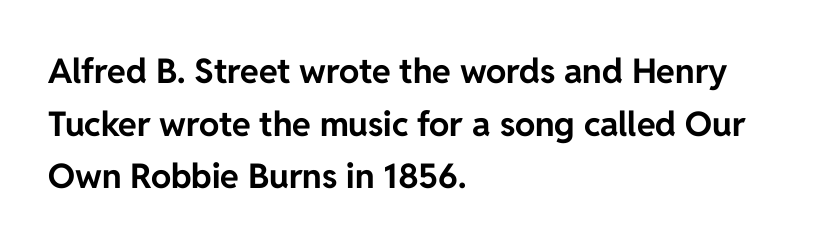
Q: Is the text bold? A: Yes.
Q: Is the text italic (slanted)? A: No, it is upright.
Q: Is the typeface a serif or a sans-serif typeface? A: Sans-serif.
Q: Is the text underlined? A: No.
Q: How is the paragraph aligned? A: Left-aligned.
Q: Is the spacing between letters normal or unusually wide? A: Normal.
Q: Is the spacing between lines tight, normal or loose? A: Normal.
Q: Width (condensed, normal, or wide)? A: Normal.
Q: Stroke contrast? A: Low.
Q: x-height? A: Medium.
Q: Monospaced? A: No.
